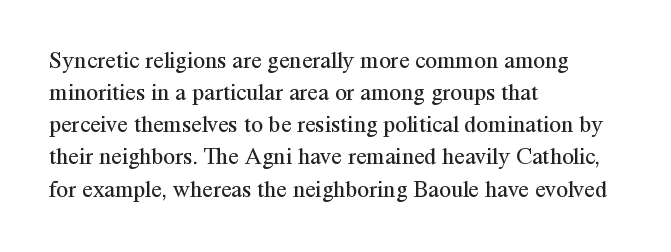
The image shows 24 px text type, upright; set left-aligned, normal line spacing (1.34x), normal letter spacing, not underlined.
